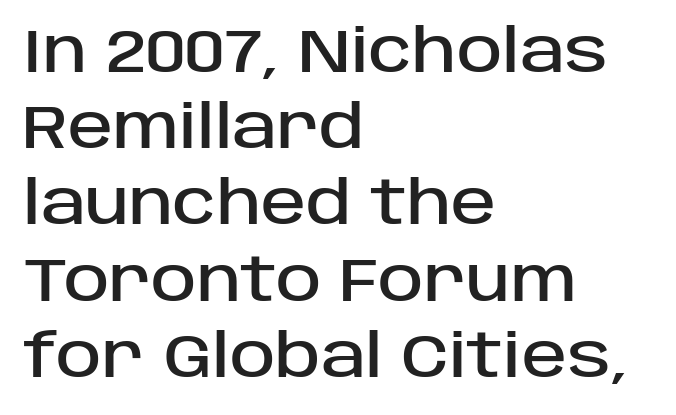
Layout note: lines flush left. Spacing verdict: proportional, widths tailored to each character. The characters display no serif detailing; their extremities are plain. Descenders are the only things crossing below the line. Is there much room between lines? A standard amount, neither cramped nor airy. When letters stand straight like this, we call the style roman or upright.
